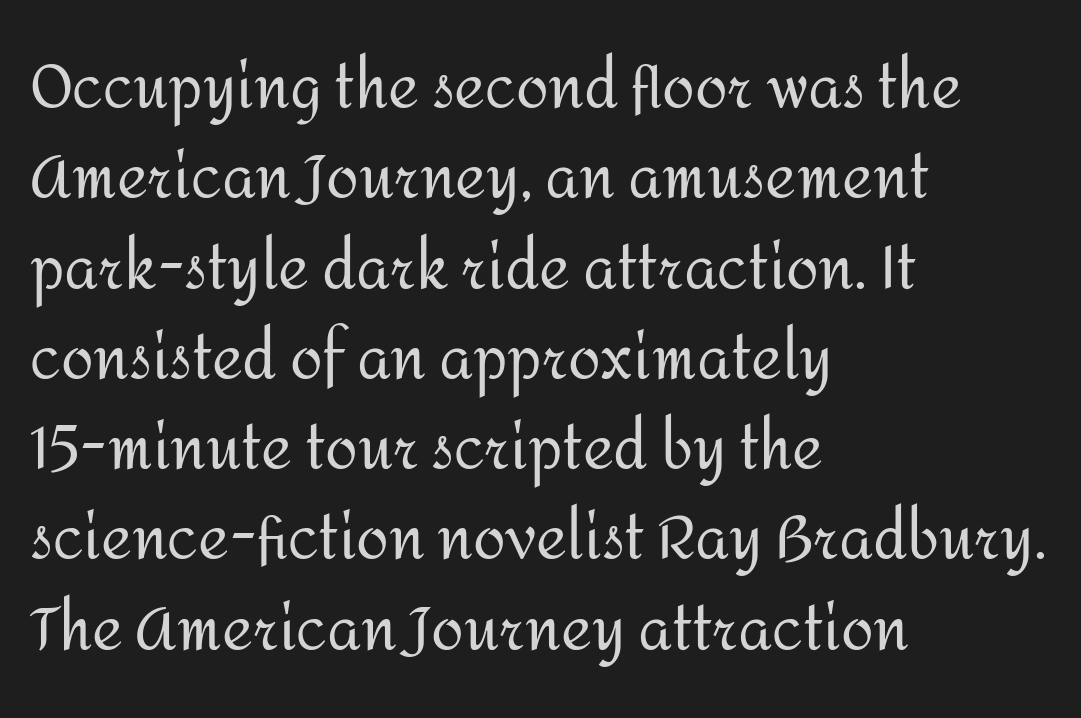
The image shows 59 px regular-weight sans-serif type, upright; set left-aligned, normal line spacing (1.53x), normal letter spacing, not underlined; medium stroke contrast and a medium x-height.
